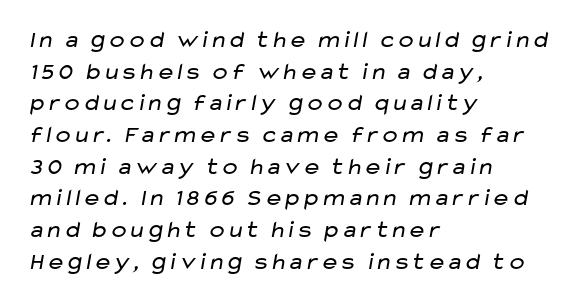
{"bold": "no", "underline": "no", "align": "left", "line_spacing": "normal", "line_spacing_ratio": 1.32, "letter_spacing": "normal", "letter_spacing_em": 0.0, "glyph_px": 24}
